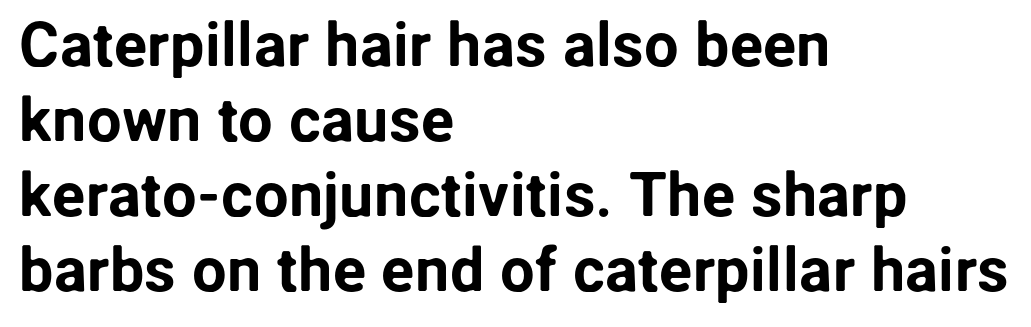
The image shows 62 px sans-serif type, upright; set left-aligned, line spacing 1.21x, normal letter spacing, not underlined; low stroke contrast and a medium x-height.
